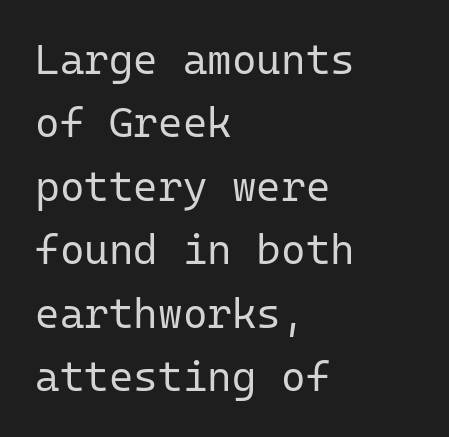
Where is the straight margin? On the left. Italic: no, the glyphs are upright roman. How would I describe the line gaps? Plain and ordinary. Spacing verdict: monospaced, one width for all characters. The characters are drawn with everyday or finer stroke widths. The foot of each line stays bare and open.
